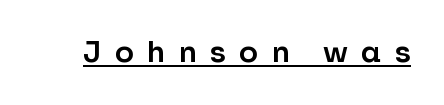
Q: Is the text italic (slanted)? A: No, it is upright.
Q: Is the typeface a serif or a sans-serif typeface? A: Sans-serif.
Q: Is the text underlined? A: Yes.
Q: Is the spacing between letters normal or unusually wide? A: Unusually wide.
Q: Width (condensed, normal, or wide)? A: Normal.
Q: Stroke contrast? A: Low.
Q: x-height? A: Medium.
Q: Monospaced? A: No.
